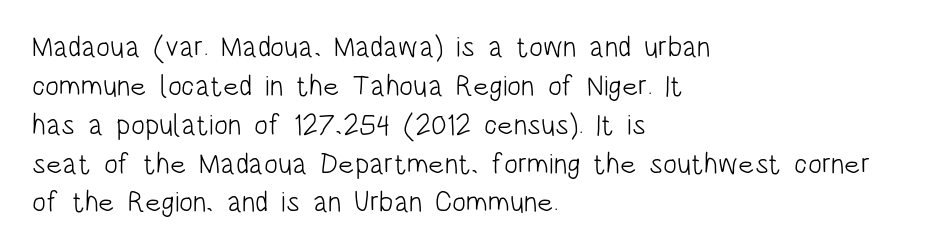
The image shows 29 px light, condensed sans-serif type, upright; set left-aligned, normal line spacing (1.34x), normal letter spacing, not underlined; low stroke contrast and a large x-height.
